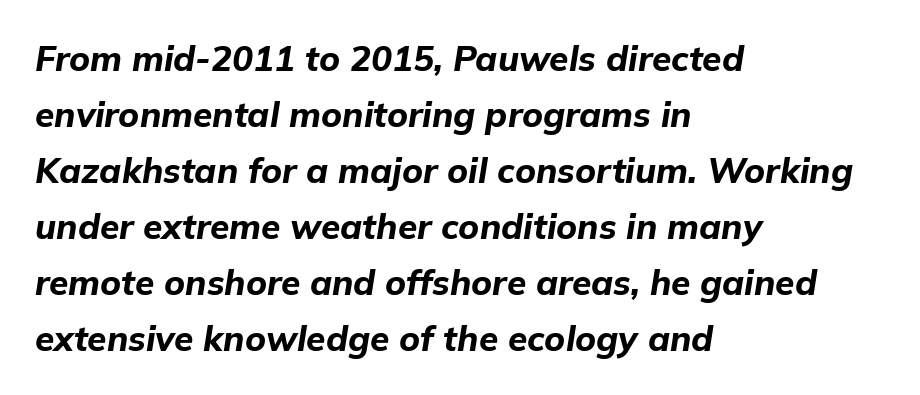
The image shows 35 px bold type, italic (leaning right); set left-aligned, normal line spacing (1.6x), normal letter spacing, not underlined; low stroke contrast and a medium x-height.
